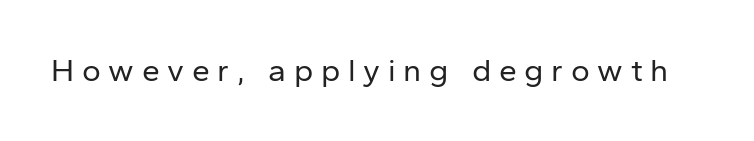
Inter-character spacing is expanded well beyond the font's built-in metrics. The rendering shows plain stroke endings on the letterforms — a sans-serif design. When letters stand straight like this, we call the style roman or upright. The typesetting does not lean heavy: it is not bold.
